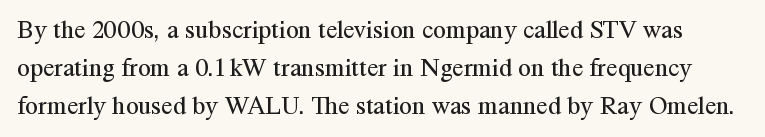
The image shows 26 px text type, upright; set normal line spacing (1.46x), normal letter spacing, not underlined.
